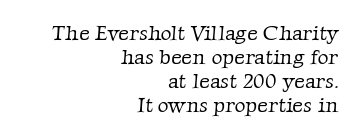
{"bold": "no", "underline": "no", "align": "right", "line_spacing": "tight", "line_spacing_ratio": 1.14, "letter_spacing": "normal", "letter_spacing_em": 0.0, "glyph_px": 21}
